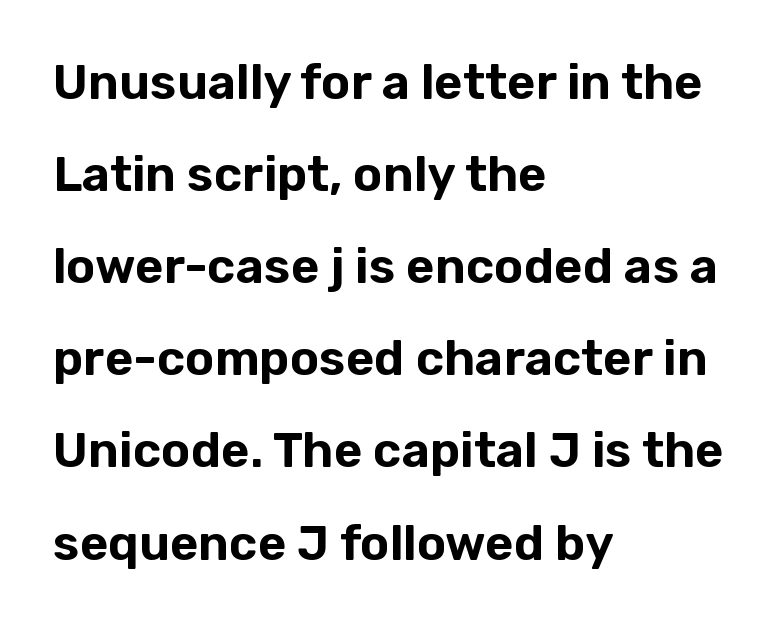
{"serif": "no", "italic": "no", "width": "normal", "stroke_contrast": "low", "x_height": "medium", "monospaced": "no", "underline": "no", "align": "left", "line_spacing_ratio": 1.88, "letter_spacing": "normal", "letter_spacing_em": 0.0, "glyph_px": 49}
